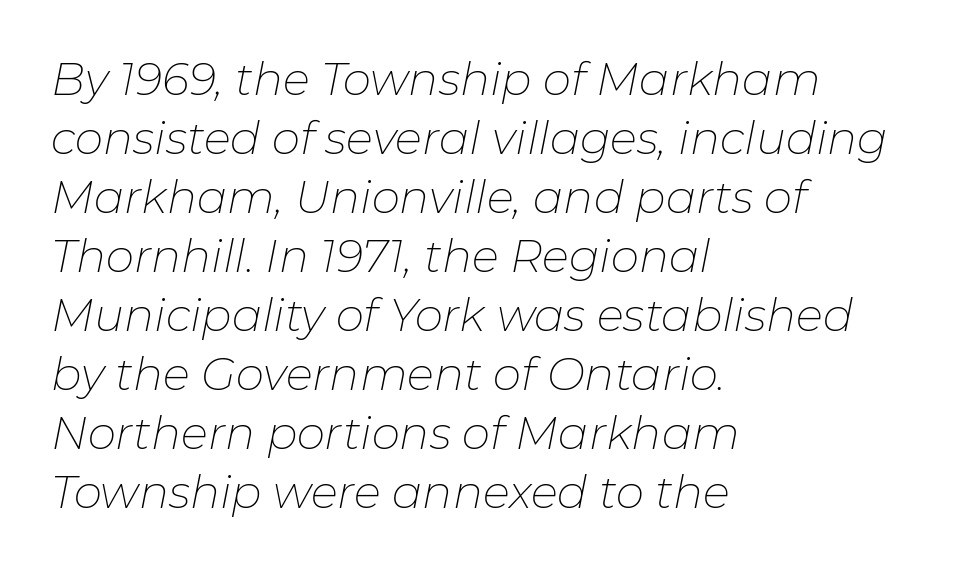
The image shows 45 px thin type, italic (leaning right); set left-aligned, normal line spacing (1.31x), normal letter spacing, not underlined; low stroke contrast and a medium x-height.
